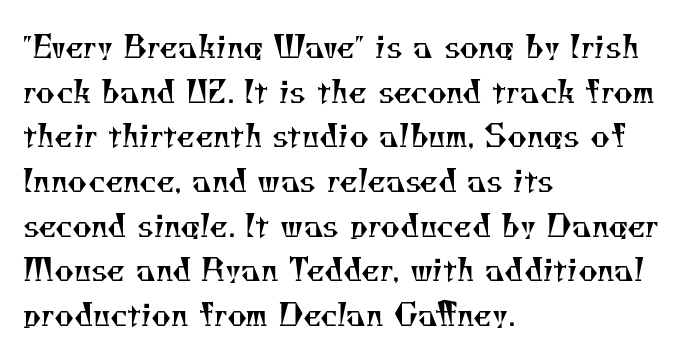
Q: Is the text bold? A: No.
Q: Is the typeface a serif or a sans-serif typeface? A: Serif.
Q: Is the text underlined? A: No.
Q: How is the paragraph aligned? A: Left-aligned.
Q: Is the spacing between letters normal or unusually wide? A: Normal.
Q: Is the spacing between lines tight, normal or loose? A: Normal.
Q: Width (condensed, normal, or wide)? A: Normal.
Q: Stroke contrast? A: Medium.
Q: x-height? A: Small.
Q: Monospaced? A: No.
